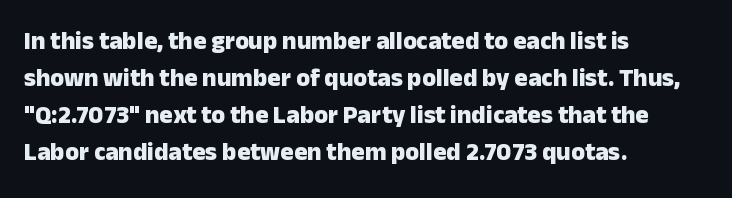
{"italic": "no", "bold": "yes", "underline": "no", "align": "left", "line_spacing": "normal", "line_spacing_ratio": 1.48, "letter_spacing": "normal", "letter_spacing_em": 0.0, "glyph_px": 25}
